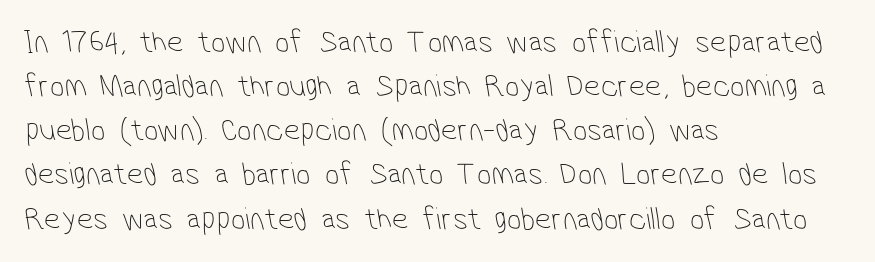
{"serif": "no", "bold": "no", "weight": "thin", "width": "condensed", "stroke_contrast": "low", "x_height": "medium", "monospaced": "no", "underline": "no", "align": "left", "line_spacing": "normal", "line_spacing_ratio": 1.38, "letter_spacing": "normal", "letter_spacing_em": 0.0, "glyph_px": 32}
